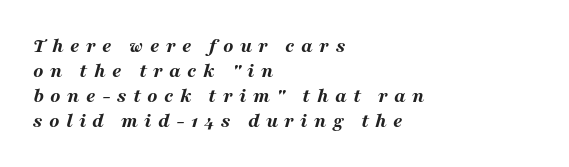
{"italic": "yes", "lean": "right", "slant_degrees": 16, "bold": "yes", "underline": "no", "align": "left", "line_spacing_ratio": 1.19, "letter_spacing": "wide", "letter_spacing_em": 0.3, "glyph_px": 21}
